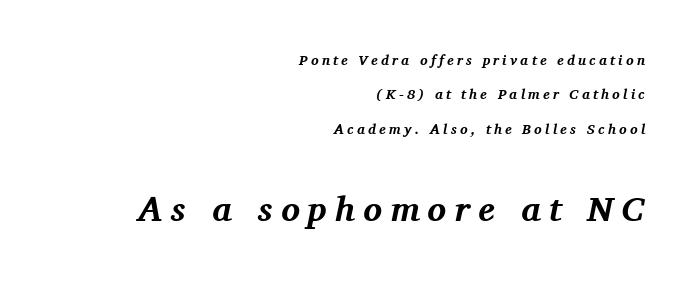
Q: Is the text bold? A: Yes.
Q: Is the text italic (slanted)? A: Yes, it leans right by about 11 degrees.
Q: Is the typeface a serif or a sans-serif typeface? A: Serif.
Q: Is the text underlined? A: No.
Q: How is the paragraph aligned? A: Right-aligned.
Q: Is the spacing between letters normal or unusually wide? A: Unusually wide.
Q: Is the spacing between lines tight, normal or loose? A: Loose.
Q: Which block of text is set in a larger size, the first (top) or the second (bottom)? A: The second (bottom) one.
Q: Width (condensed, normal, or wide)? A: Normal.
Q: Stroke contrast? A: Medium.
Q: x-height? A: Medium.
Q: Monospaced? A: No.
